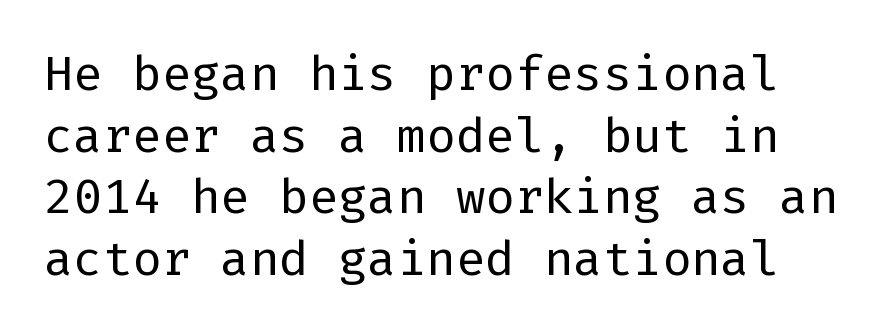
Q: Is the text bold? A: No.
Q: Is the text italic (slanted)? A: No, it is upright.
Q: Is the typeface a serif or a sans-serif typeface? A: Sans-serif.
Q: Is the text underlined? A: No.
Q: Is the spacing between letters normal or unusually wide? A: Normal.
Q: Is the spacing between lines tight, normal or loose? A: Normal.
Q: Width (condensed, normal, or wide)? A: Normal.
Q: Stroke contrast? A: Low.
Q: x-height? A: Medium.
